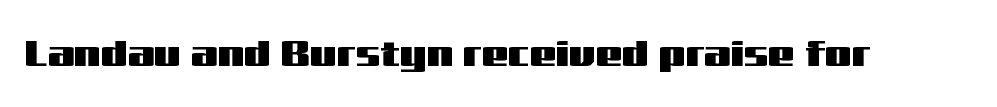
Is this a fixed-width face? No — the glyphs have proportional, varying widths. Glyph-to-glyph distance matches everyday printed text. Each letter's strokes conclude bluntly, with no projecting serifs. The space beneath each line is pristine and unruled.
